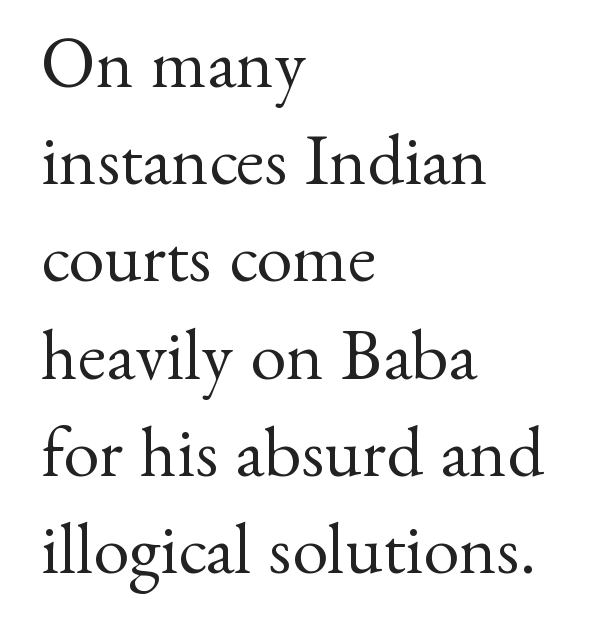
{"serif": "yes", "italic": "no", "bold": "no", "weight": "regular", "width": "normal", "stroke_contrast": "medium", "x_height": "small", "monospaced": "no", "underline": "no", "align": "left", "line_spacing": "normal", "line_spacing_ratio": 1.35, "letter_spacing": "normal", "letter_spacing_em": 0.0, "glyph_px": 72}
